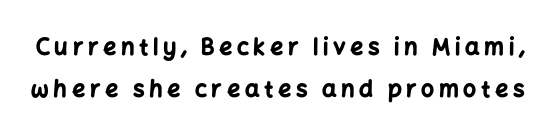
The image shows 23 px bold type, upright; set line spacing 1.83x, unusually wide letter spacing (+0.2 em), not underlined.
